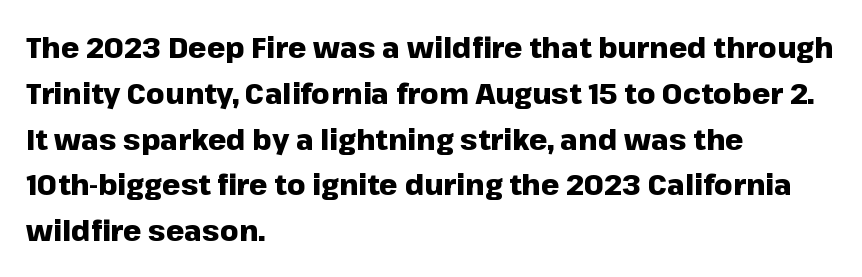
The passage shown is typeset with a sans-serif family. The space directly below the letters is spotless. This sample is left-justified, so line endings fall wherever the words run out. The lettering stays uniformly vertical, giving the passage a roman look. Think of a printed novel: that variable character pitch is what you see here. The passage shown has conventional tracking throughout.
